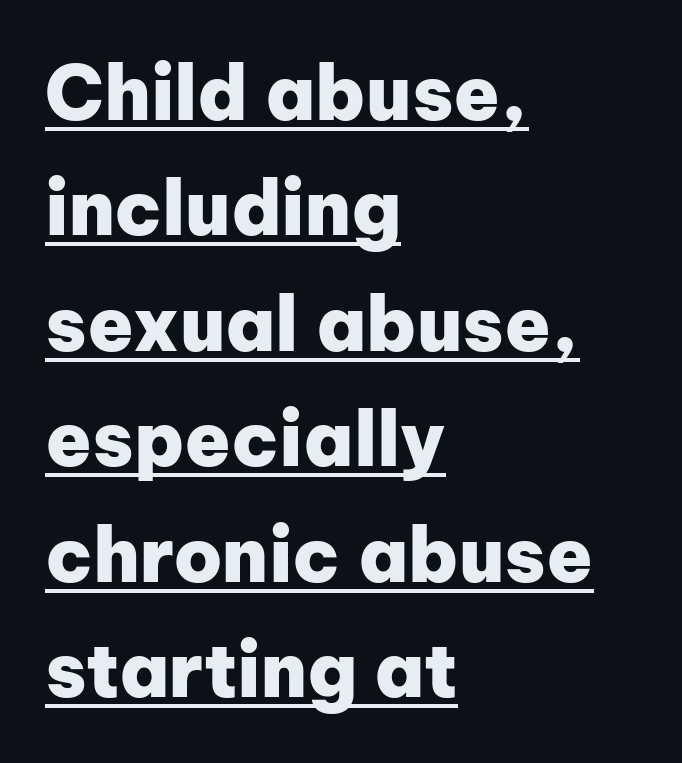
The image shows 75 px heavy sans-serif type, upright; set left-aligned, normal line spacing (1.54x), normal letter spacing, underlined; low stroke contrast and a medium x-height.
